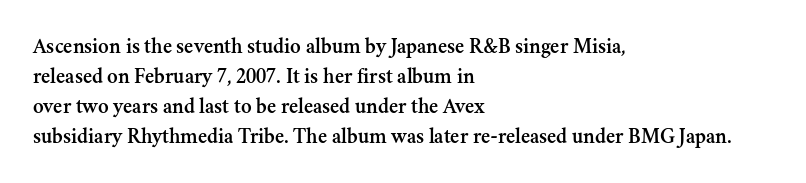
Decoration check: the copy has no underline. A roman cut, with each character standing at attention. The line-height multiplier appears to be the usual default. In CSS terms this would be text-align: left. Words appear dense and cohesive because spacing is normal.
